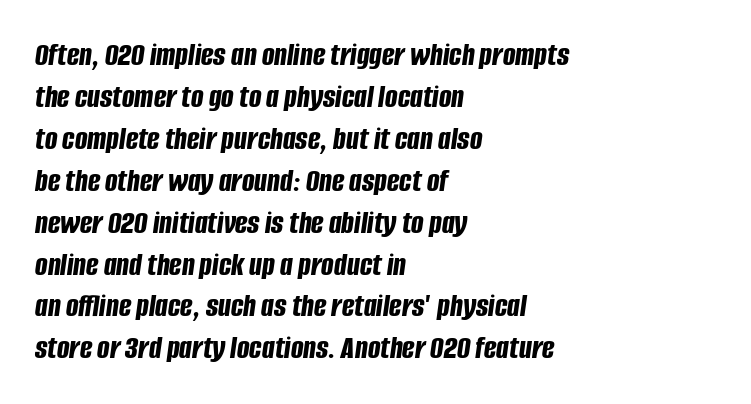
The image shows 33 px bold, condensed type, italic (leaning right); set left-aligned, normal line spacing (1.27x), normal letter spacing, not underlined; low stroke contrast and a large x-height.
